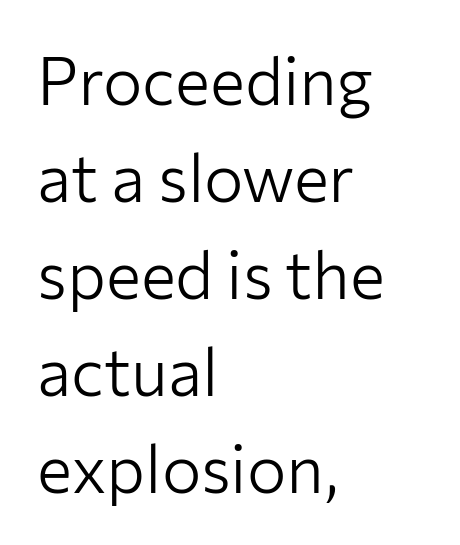
The image shows 66 px light sans-serif type, upright; set left-aligned, normal line spacing (1.47x), normal letter spacing, not underlined; low stroke contrast and a medium x-height.
